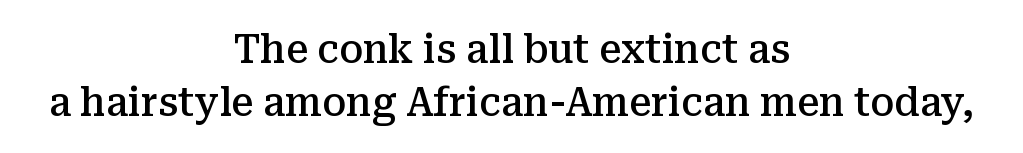
The image shows 39 px semibold serif type, upright; set centered, normal line spacing (1.36x), normal letter spacing, not underlined; medium stroke contrast and a medium x-height.
